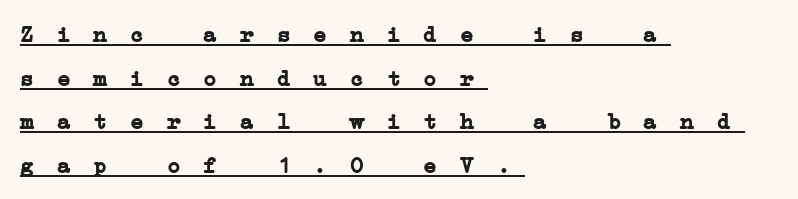
Inter-character spacing is expanded well beyond the font's built-in metrics. Somebody hit Ctrl+U on this one — the words are underlined. In CSS terms this would be text-align: left. The line-height multiplier appears high, well above default. A full-strength bold gives these letters their thick strokes.
